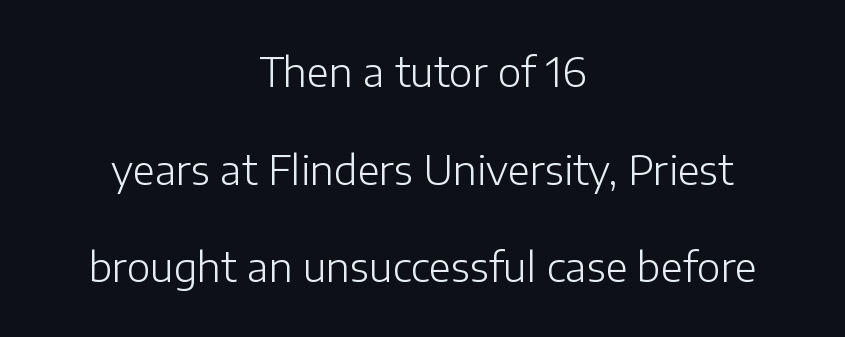
The image shows 40 px light sans-serif type, upright; set centered, loose line spacing (2.44x), normal letter spacing, not underlined; low stroke contrast and a medium x-height.
